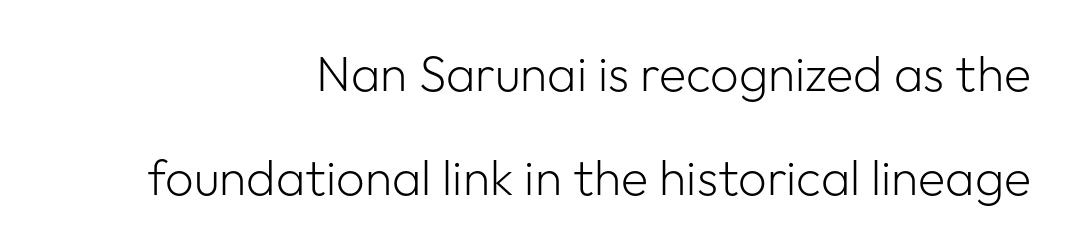
{"serif": "no", "italic": "no", "bold": "no", "weight": "light", "width": "normal", "stroke_contrast": "low", "x_height": "medium", "monospaced": "no", "underline": "no", "align": "right", "line_spacing": "loose", "line_spacing_ratio": 2.08, "letter_spacing": "normal", "letter_spacing_em": 0.0, "glyph_px": 50}
